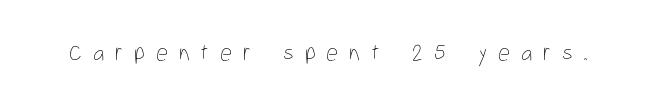
{"italic": "no", "bold": "no", "underline": "no", "letter_spacing": "wide", "letter_spacing_em": 0.45, "glyph_px": 24}
